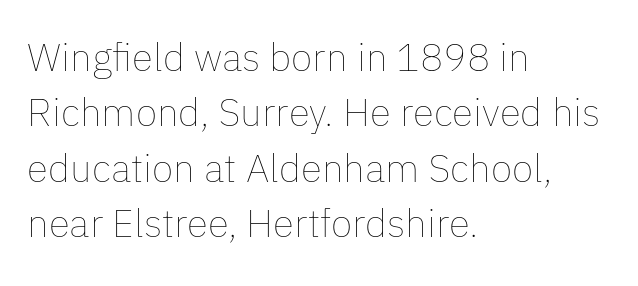
{"italic": "no", "bold": "no", "weight": "thin", "width": "normal", "stroke_contrast": "low", "x_height": "medium", "monospaced": "no", "underline": "no", "align": "left", "line_spacing": "normal", "line_spacing_ratio": 1.42, "letter_spacing": "normal", "letter_spacing_em": 0.0, "glyph_px": 39}
